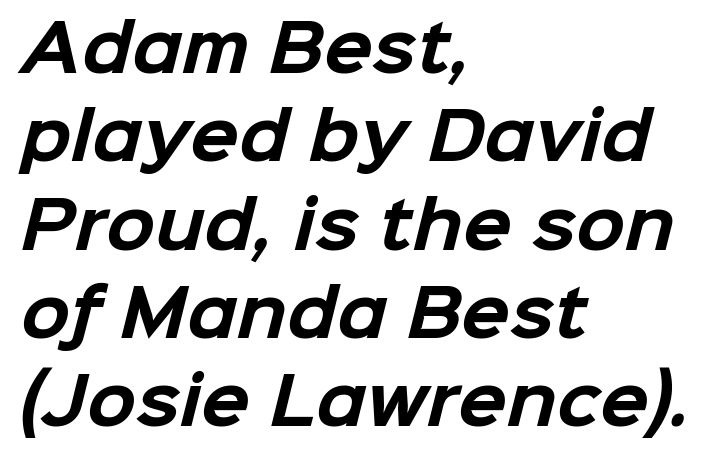
Q: Is the text bold? A: Yes.
Q: Is the typeface a serif or a sans-serif typeface? A: Sans-serif.
Q: Is the text underlined? A: No.
Q: How is the paragraph aligned? A: Left-aligned.
Q: Is the spacing between letters normal or unusually wide? A: Normal.
Q: Is the spacing between lines tight, normal or loose? A: Normal.
Q: Width (condensed, normal, or wide)? A: Normal.
Q: Stroke contrast? A: Low.
Q: x-height? A: Medium.
Q: Monospaced? A: No.
